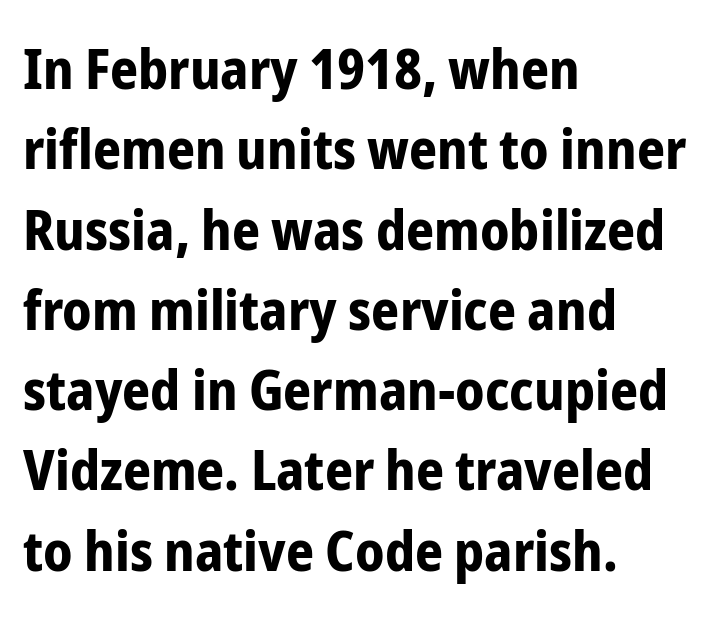
Q: Is the text bold? A: Yes.
Q: Is the text italic (slanted)? A: No, it is upright.
Q: Is the typeface a serif or a sans-serif typeface? A: Sans-serif.
Q: Is the text underlined? A: No.
Q: How is the paragraph aligned? A: Left-aligned.
Q: Is the spacing between letters normal or unusually wide? A: Normal.
Q: Is the spacing between lines tight, normal or loose? A: Normal.
Q: Width (condensed, normal, or wide)? A: Condensed.
Q: Stroke contrast? A: Low.
Q: x-height? A: Medium.
Q: Monospaced? A: No.
